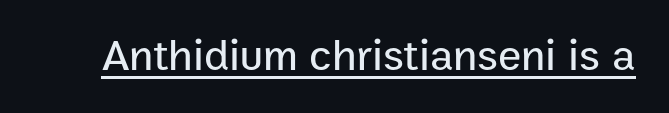
Q: Is the text italic (slanted)? A: No, it is upright.
Q: Is the typeface a serif or a sans-serif typeface? A: Sans-serif.
Q: Is the text underlined? A: Yes.
Q: Is the spacing between letters normal or unusually wide? A: Normal.
Q: Width (condensed, normal, or wide)? A: Normal.
Q: Stroke contrast? A: Low.
Q: x-height? A: Medium.
Q: Monospaced? A: No.
